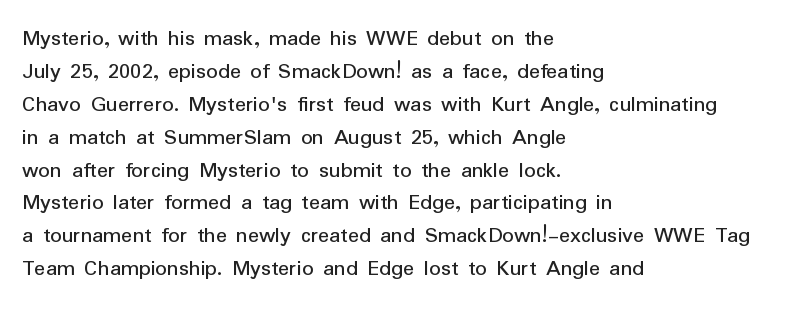
Q: Is the text bold? A: No.
Q: Is the text italic (slanted)? A: No, it is upright.
Q: Is the text underlined? A: No.
Q: How is the paragraph aligned? A: Left-aligned.
Q: Is the spacing between letters normal or unusually wide? A: Normal.
Q: Is the spacing between lines tight, normal or loose? A: Normal.
